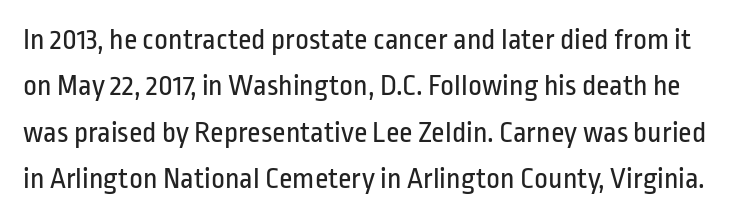
Regular leading. How are the letters spaced? Ordinarily, with no added tracking. Decoration check: the copy has no underline. This is roman type, the default non-slanted kind.
